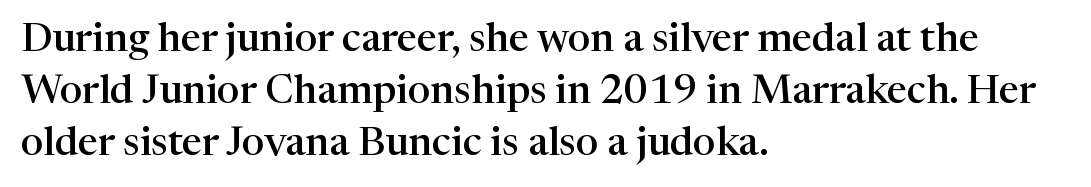
The glyphs in this specimen are seriffed. No italicization has been applied; the sample stays upright. Students, observe: this is what conventionally led text looks like. Set as a demibold, roughly 600 on the weight scale.
